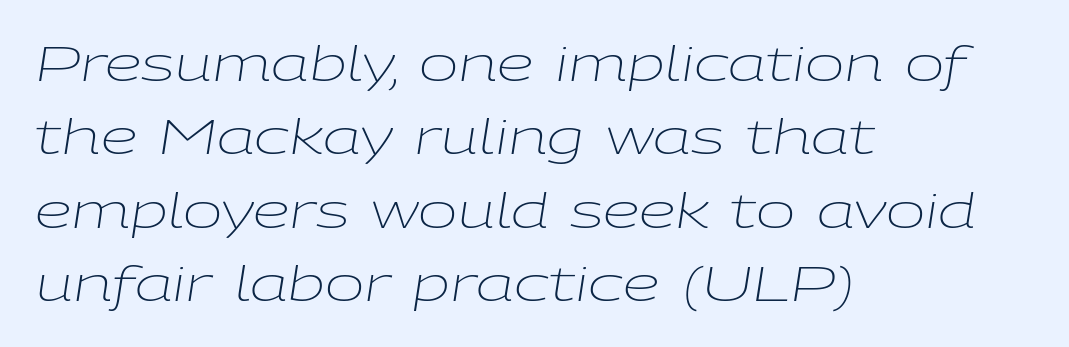
{"italic": "yes", "lean": "right", "slant_degrees": 9, "bold": "no", "weight": "light", "width": "wide", "stroke_contrast": "low", "x_height": "medium", "monospaced": "no", "underline": "no", "align": "left", "line_spacing": "normal", "line_spacing_ratio": 1.56, "letter_spacing": "normal", "letter_spacing_em": 0.0, "glyph_px": 47}
